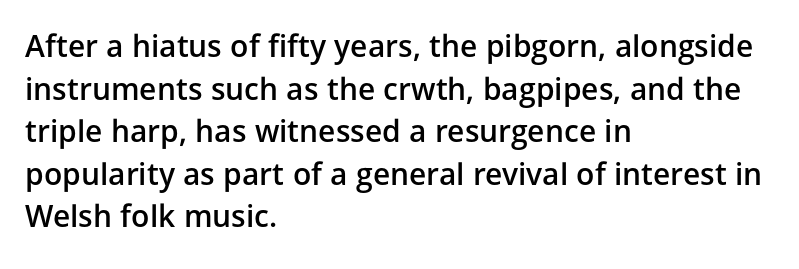
The image shows 30 px semibold sans-serif type, upright; set left-aligned, normal line spacing (1.42x), normal letter spacing, not underlined; low stroke contrast and a medium x-height.
